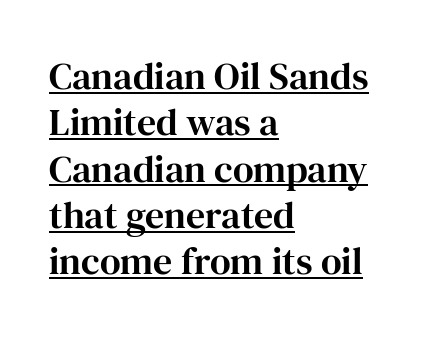
In terms of posture, this sample is upright. This rendering leaves character spacing at its baseline value. The passage is arranged the way most books set body copy — flush left. These characters rest on top of a visible drawn line. The rendering uses natural spacing where letterforms have individual widths.
